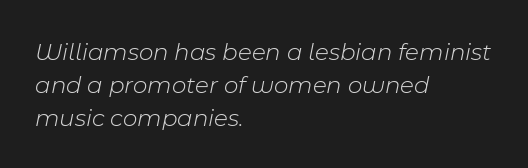
The image shows 25 px text type, italic (leaning right); set left-aligned, normal line spacing (1.32x), normal letter spacing, not underlined.
